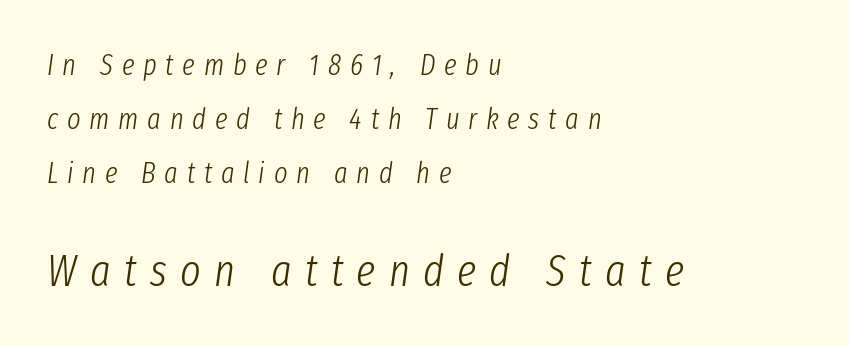
{"italic": "yes", "lean": "right", "slant_degrees": 8, "bold": "no", "weight": "light", "width": "condensed", "stroke_contrast": "low", "x_height": "medium", "monospaced": "no", "underline": "no", "align": "left", "line_spacing_ratio": 1.86, "letter_spacing": "wide", "letter_spacing_em": 0.3, "larger_block": "second", "size_ratio": 1.52, "glyph_px": 44}
